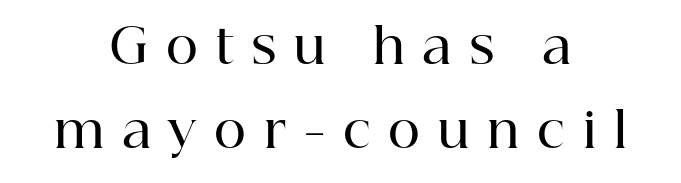
The image shows 49 px semibold serif type, upright; set centered, line spacing 1.72x, unusually wide letter spacing (+0.36 em), not underlined; high stroke contrast and a medium x-height.
